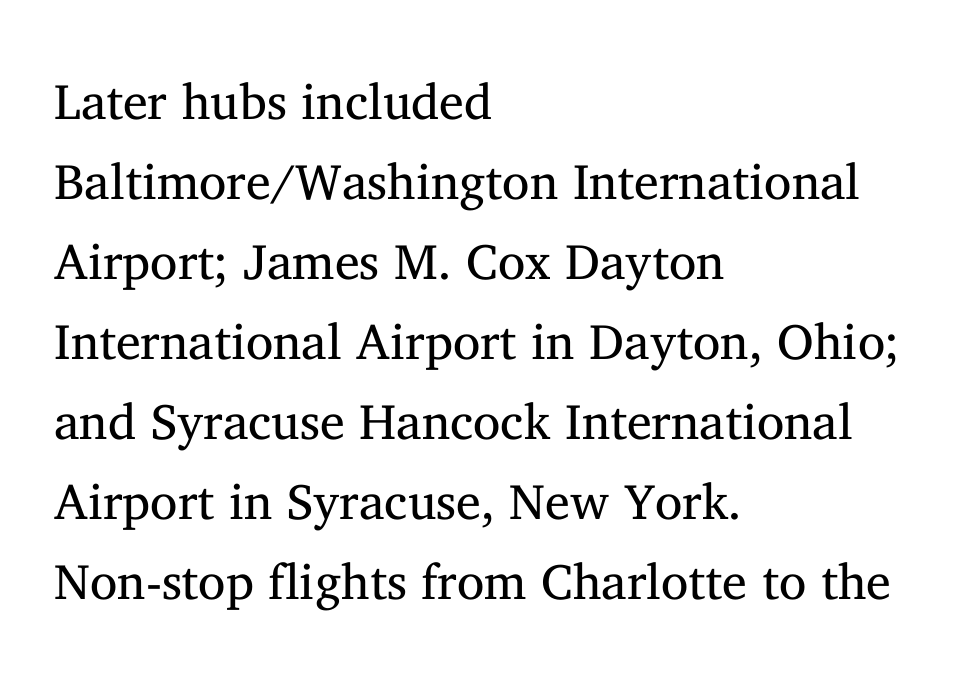
The letters carry serifs — small finishing strokes at the ends of their stems. Beneath every word, the page is bare. Letter spacing: default. Layout note: lines flush left. Quick note: interline space is typical.
